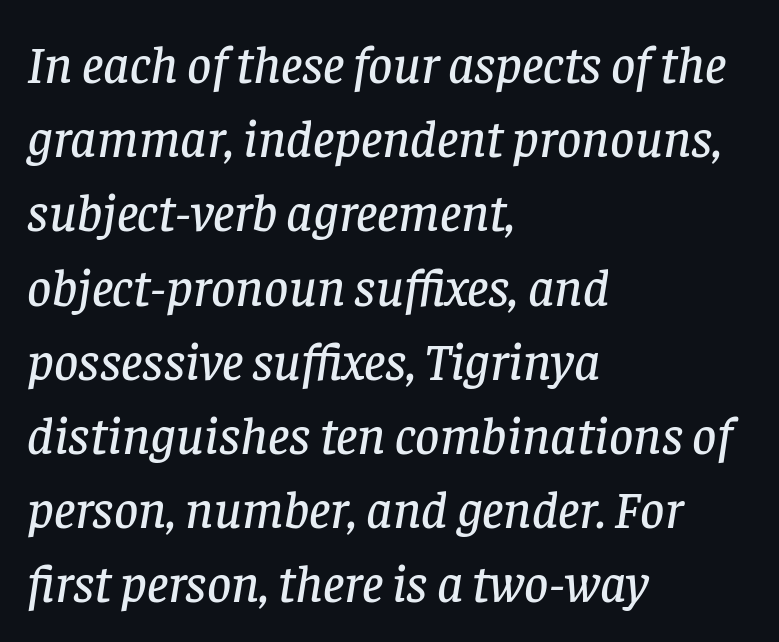
{"serif": "yes", "italic": "yes", "lean": "right", "slant_degrees": 8, "width": "normal", "stroke_contrast": "low", "x_height": "large", "monospaced": "no", "underline": "no", "align": "left", "line_spacing": "normal", "line_spacing_ratio": 1.4, "letter_spacing": "normal", "letter_spacing_em": 0.0, "glyph_px": 53}
